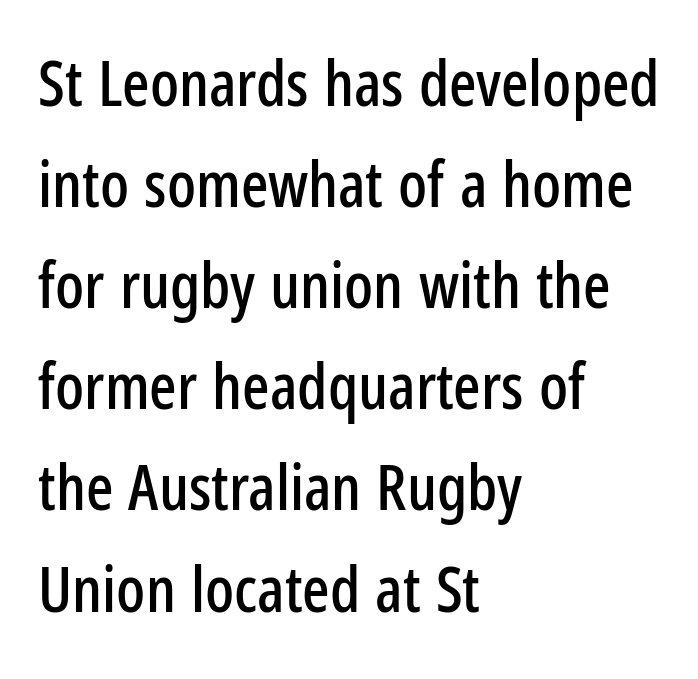
{"serif": "no", "italic": "no", "width": "condensed", "stroke_contrast": "low", "x_height": "medium", "monospaced": "no", "underline": "no", "align": "left", "line_spacing": "normal", "line_spacing_ratio": 1.58, "letter_spacing": "normal", "letter_spacing_em": 0.0, "glyph_px": 64}
